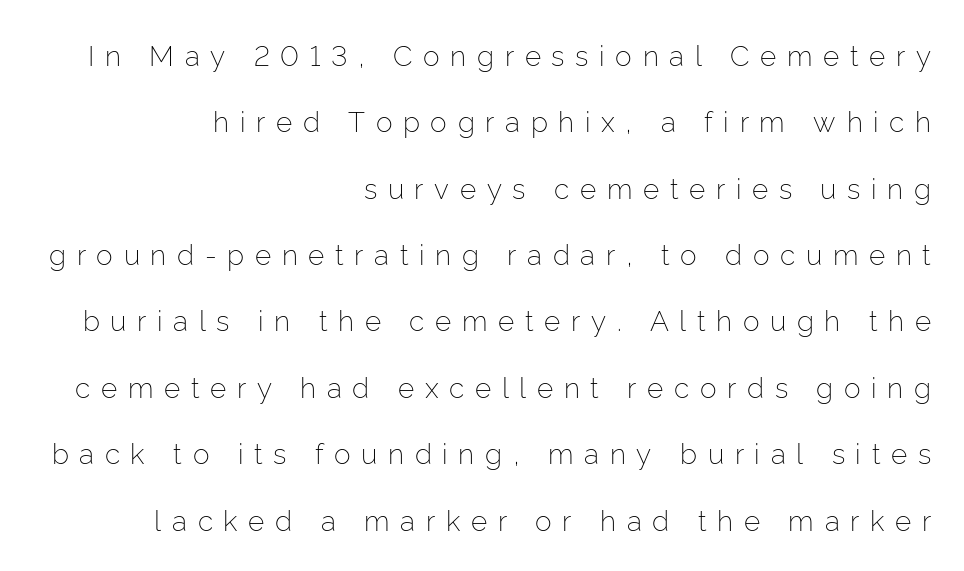
A great deal of white space separates one row of letters from the next. Designer's note — italics off, roman on. Do the characters align in a grid? No, the font is proportional. Tracking here is generous; glyphs stand well apart from one another. The characters are drawn with everyday or finer stroke widths.
